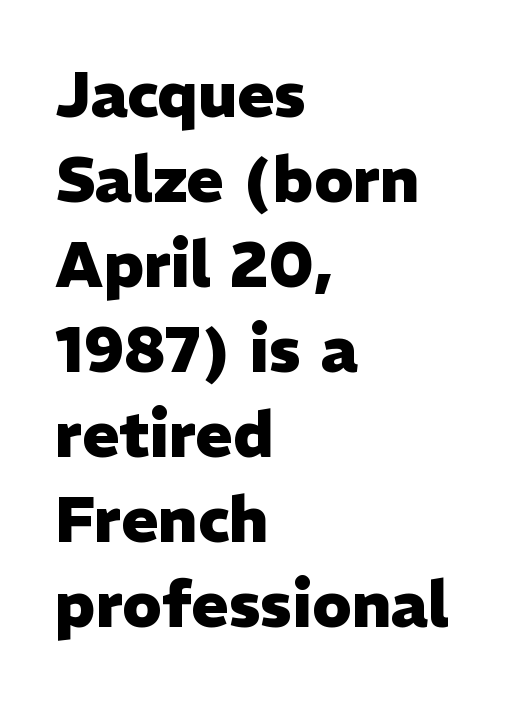
Has an underline been added? It has not. Is the letter spacing exaggerated? No — it looks like the ordinary default. Notice how thick the strokes are: this is what a full bold looks like. Proportional: the letters do not fall into vertical columns. A roman cut, with each character standing at attention.
